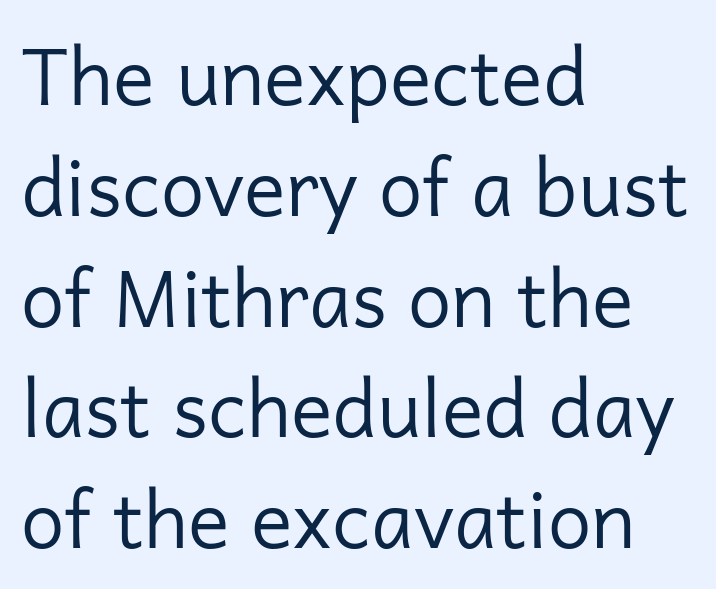
Q: Is the text bold? A: No.
Q: Is the text italic (slanted)? A: No, it is upright.
Q: Is the typeface a serif or a sans-serif typeface? A: Sans-serif.
Q: Is the text underlined? A: No.
Q: How is the paragraph aligned? A: Left-aligned.
Q: Is the spacing between letters normal or unusually wide? A: Normal.
Q: Is the spacing between lines tight, normal or loose? A: Normal.
Q: Width (condensed, normal, or wide)? A: Normal.
Q: Stroke contrast? A: Low.
Q: x-height? A: Medium.
Q: Monospaced? A: No.
